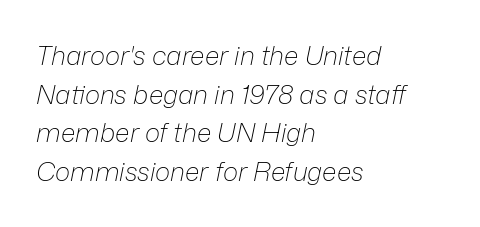
{"italic": "yes", "lean": "right", "slant_degrees": 12, "bold": "no", "underline": "no", "align": "left", "line_spacing": "normal", "line_spacing_ratio": 1.49, "letter_spacing": "normal", "letter_spacing_em": 0.0, "glyph_px": 26}
